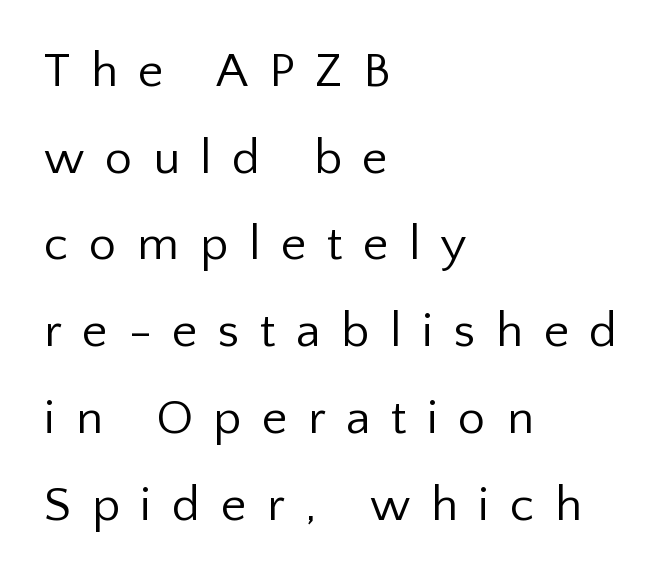
All the whitespace from short lines collects on the right. Here the designer chose a conventional face with non-uniform glyph widths. Unbolded letterforms with no extra heft. The space beneath each line is pristine and unruled. Observe the absence of serifs on each vertical stroke in this sample. Italic: no, the glyphs are upright roman.
